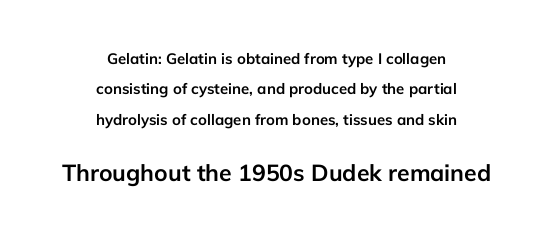
The image shows 23 px bold type, upright; set centered, loose line spacing (2.02x), normal letter spacing, not underlined; the second (bottom) block is 1.53x larger.
